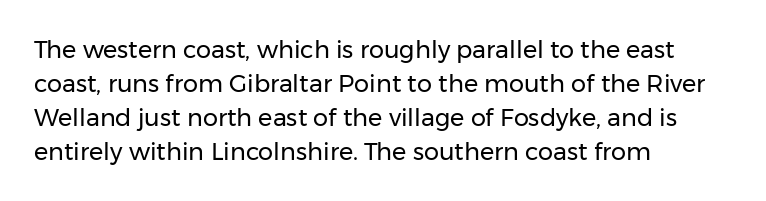
The image shows 24 px text type, upright; set left-aligned, normal line spacing (1.41x), normal letter spacing, not underlined.
